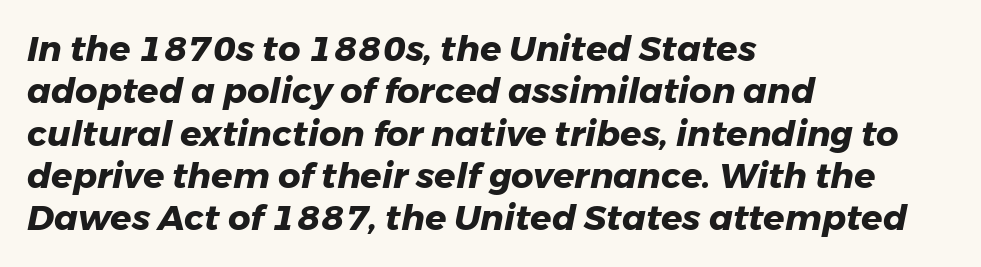
{"italic": "yes", "lean": "right", "slant_degrees": 11, "bold": "yes", "weight": "heavy", "width": "normal", "stroke_contrast": "low", "x_height": "medium", "monospaced": "no", "underline": "no", "align": "left", "line_spacing_ratio": 1.21, "letter_spacing": "normal", "letter_spacing_em": 0.0, "glyph_px": 35}
